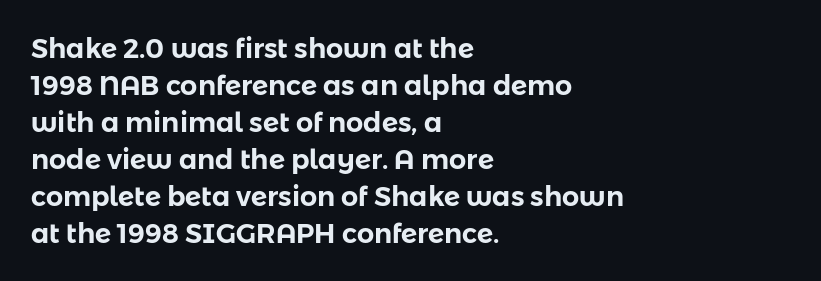
A typesetter would call this zero additional tracking. Notice how descenders clear the ascenders below comfortably — that's standard leading. Ordinary non-slanted type is in use. Letters rest on an invisible, unmarked baseline.
